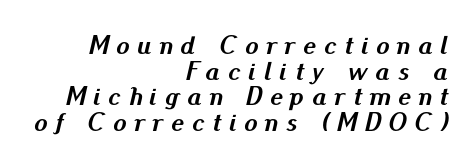
The image shows 27 px bold type, italic (leaning right); set right-aligned, tight line spacing (0.95x), unusually wide letter spacing (+0.29 em), not underlined.
